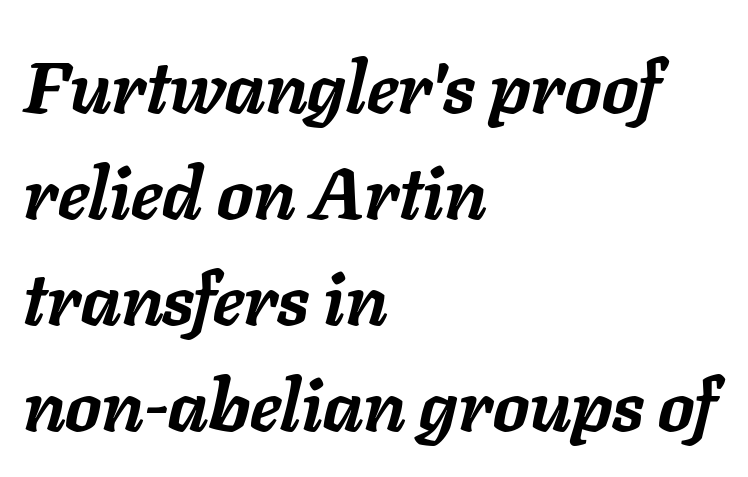
Notice how thick the strokes are: this is what a full bold looks like. Normally led — the rows are evenly, conventionally spaced. Words appear dense and cohesive because spacing is normal. The typesetter chose a ragged-right arrangement here.
